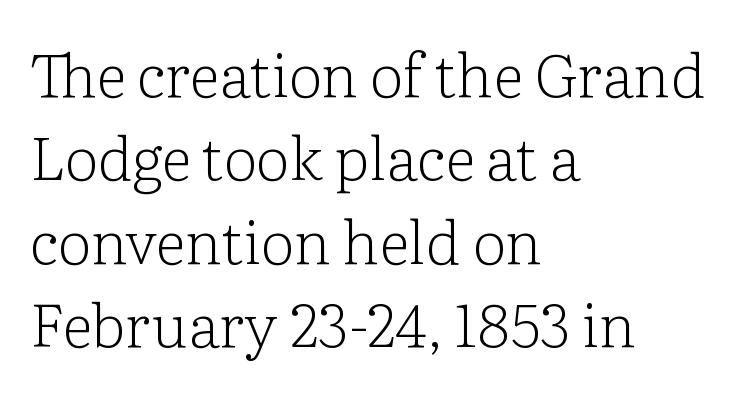
The image shows 60 px light serif type, upright; set left-aligned, normal line spacing (1.39x), normal letter spacing, not underlined; low stroke contrast and a medium x-height.
